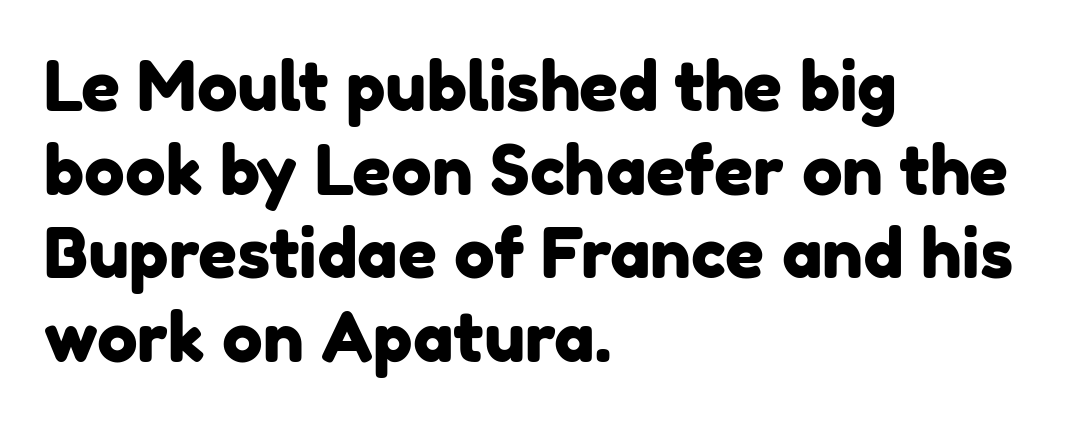
Q: Is the typeface a serif or a sans-serif typeface? A: Sans-serif.
Q: Is the text underlined? A: No.
Q: How is the paragraph aligned? A: Left-aligned.
Q: Is the spacing between letters normal or unusually wide? A: Normal.
Q: Width (condensed, normal, or wide)? A: Normal.
Q: Stroke contrast? A: Low.
Q: x-height? A: Medium.
Q: Monospaced? A: No.
